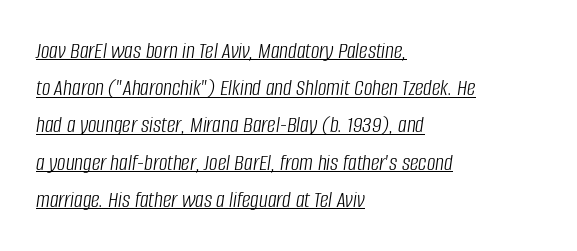
Does a line run under the words? Yes, clearly. Line beginnings align vertically; line endings do not. Horizontal bands of white between lines are of average thickness. The axis of the letterforms is tilted away from vertical.
